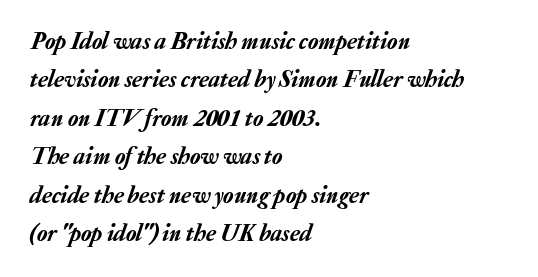
Q: Is the text italic (slanted)? A: Yes, it leans right by about 20 degrees.
Q: Is the text underlined? A: No.
Q: How is the paragraph aligned? A: Left-aligned.
Q: Is the spacing between letters normal or unusually wide? A: Normal.
Q: Is the spacing between lines tight, normal or loose? A: Normal.
